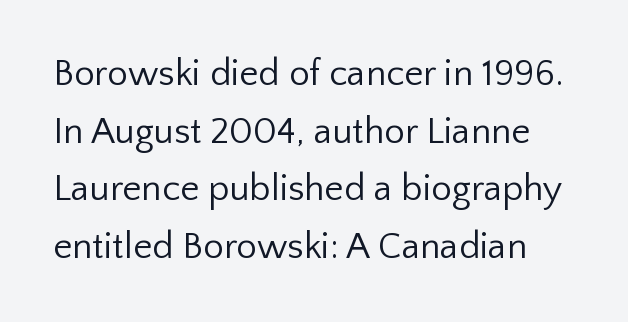
The image shows 37 px regular-weight sans-serif type, upright; set normal line spacing (1.56x), normal letter spacing, not underlined; low stroke contrast and a medium x-height.
